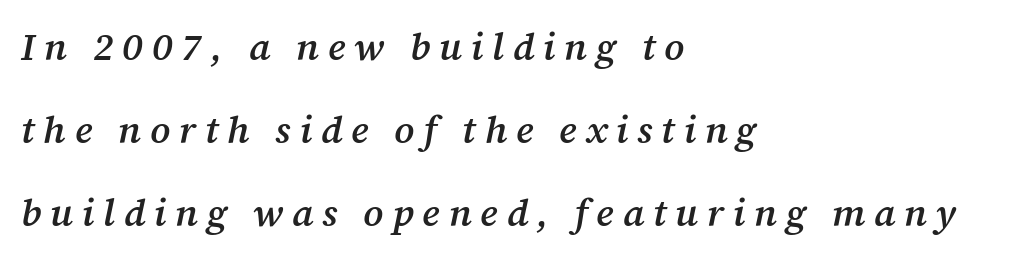
Baseline-to-baseline distance is far greater than the letter height. Leftover space on each line is placed entirely after the last word. Classification — serif. Would a proofreader flag this as italicized? Yes.
